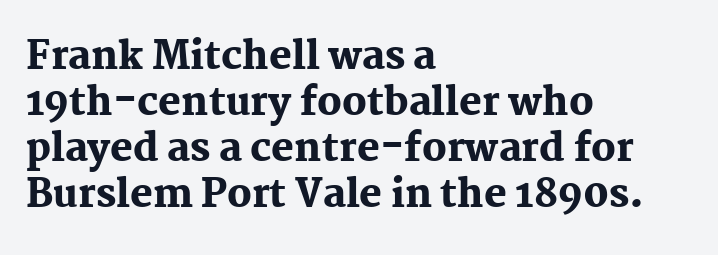
{"serif": "yes", "italic": "no", "bold": "yes", "weight": "heavy", "width": "normal", "stroke_contrast": "medium", "x_height": "medium", "monospaced": "no", "underline": "no", "align": "left", "line_spacing_ratio": 1.21, "letter_spacing": "normal", "letter_spacing_em": 0.0, "glyph_px": 38}
